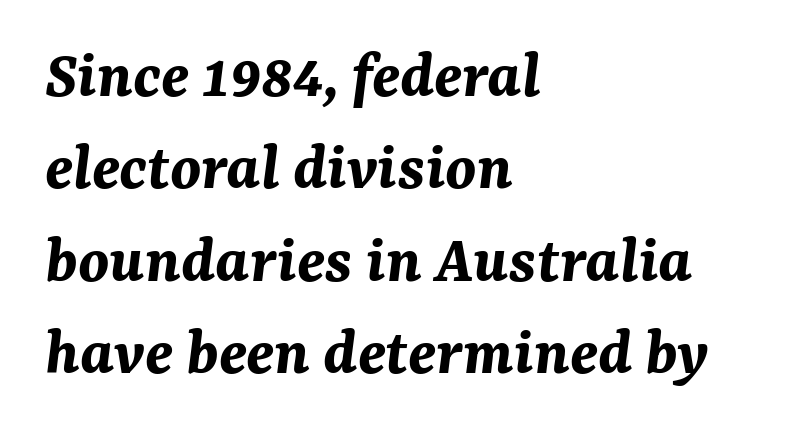
{"italic": "yes", "lean": "right", "slant_degrees": 7, "bold": "yes", "weight": "bold", "width": "normal", "stroke_contrast": "medium", "x_height": "medium", "monospaced": "no", "underline": "no", "align": "left", "line_spacing": "normal", "line_spacing_ratio": 1.34, "letter_spacing": "normal", "letter_spacing_em": 0.0, "glyph_px": 69}
